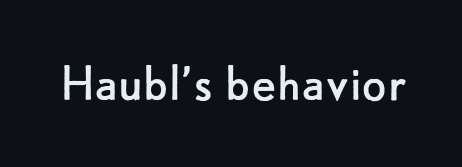
Serif or sans? Sans — the stroke terminals are bare. Posture: straight, roman, zero tilt. Heaviness? Minimal to ordinary, like unemphasized prose. Descenders are the only things crossing below the line. These lines keep a tight, regular rhythm from letter to letter.
